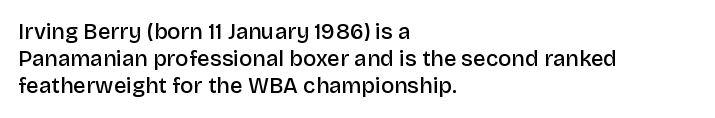
The gap between lines stays unmarked. Casual observation: everything's shoved over to the left. The glyphs have the mass of a demibold cut, below bold. The lettering stays uniformly vertical, giving the passage a roman look. Honestly, the letter spacing is just normal — you wouldn't notice it.
